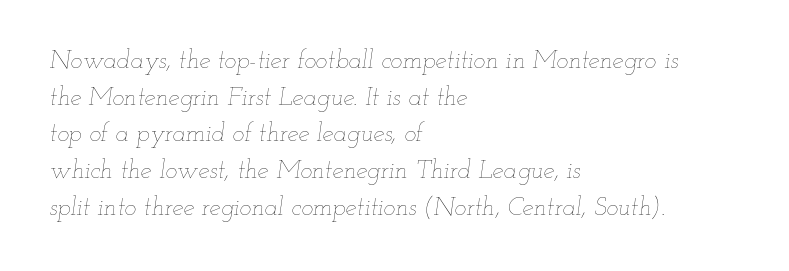
Q: Is the text bold? A: No.
Q: Is the text italic (slanted)? A: Yes, it leans right by about 12 degrees.
Q: Is the text underlined? A: No.
Q: How is the paragraph aligned? A: Left-aligned.
Q: Is the spacing between letters normal or unusually wide? A: Normal.
Q: Is the spacing between lines tight, normal or loose? A: Normal.
